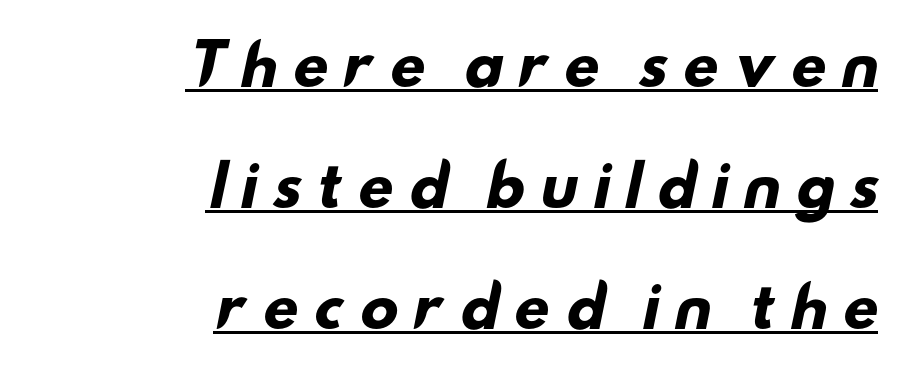
The image shows 56 px heavy, wide sans-serif type; set right-aligned, loose line spacing (2.16x), unusually wide letter spacing (+0.24 em), underlined; low stroke contrast and a small x-height.
